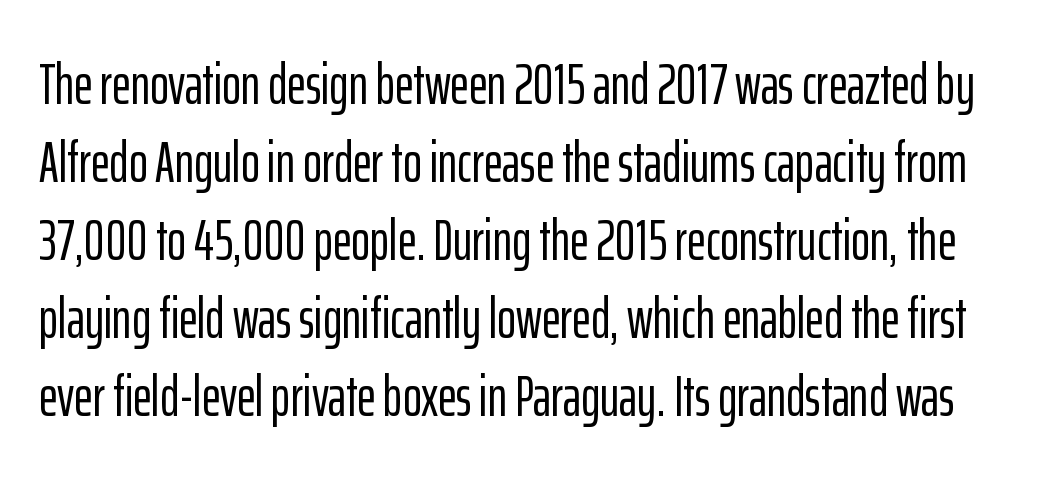
{"serif": "no", "italic": "no", "width": "condensed", "stroke_contrast": "low", "x_height": "medium", "monospaced": "no", "underline": "no", "line_spacing": "normal", "line_spacing_ratio": 1.37, "letter_spacing": "normal", "letter_spacing_em": 0.0, "glyph_px": 57}
